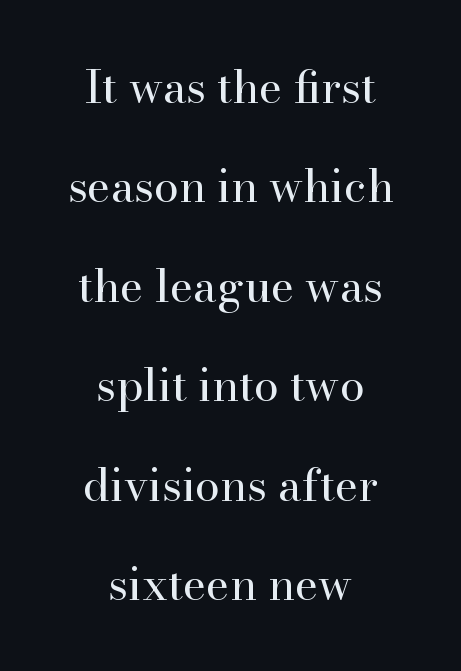
The image shows 45 px regular-weight serif type, upright; set centered, loose line spacing (2.21x), normal letter spacing, not underlined; high stroke contrast and a small x-height.
